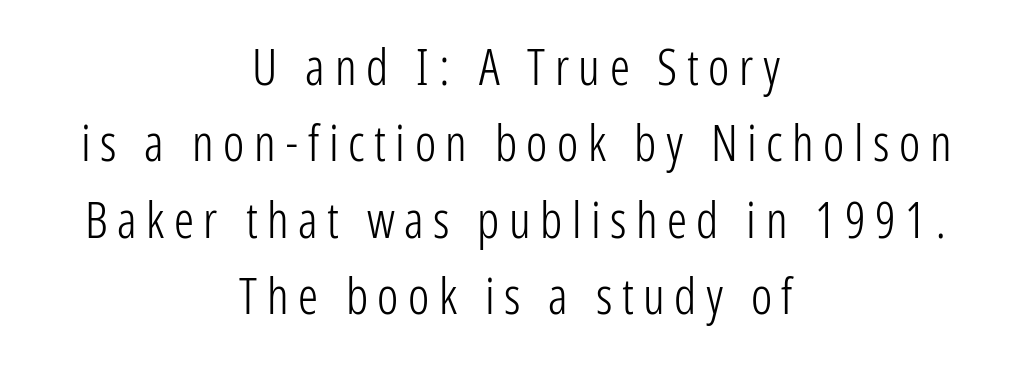
Q: Is the text bold? A: No.
Q: Is the text italic (slanted)? A: No, it is upright.
Q: Is the typeface a serif or a sans-serif typeface? A: Sans-serif.
Q: Is the text underlined? A: No.
Q: How is the paragraph aligned? A: Centered.
Q: Is the spacing between lines tight, normal or loose? A: Normal.
Q: Width (condensed, normal, or wide)? A: Condensed.
Q: Stroke contrast? A: Low.
Q: x-height? A: Medium.
Q: Monospaced? A: No.
